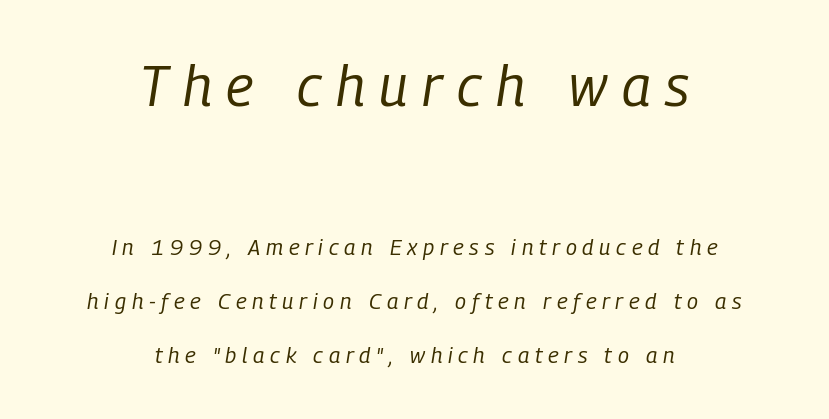
{"italic": "yes", "lean": "right", "slant_degrees": 9, "bold": "no", "weight": "regular", "width": "condensed", "stroke_contrast": "low", "x_height": "medium", "monospaced": "no", "underline": "no", "align": "center", "line_spacing": "loose", "line_spacing_ratio": 2.45, "letter_spacing": "wide", "letter_spacing_em": 0.26, "larger_block": "first", "size_ratio": 2.55, "glyph_px": 56}
